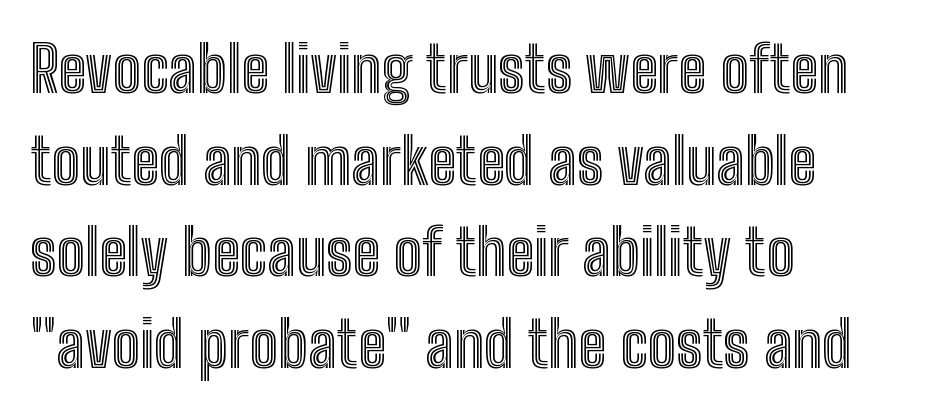
The image shows 64 px condensed type, upright; set left-aligned, normal line spacing (1.43x), normal letter spacing, not underlined; a medium x-height.
